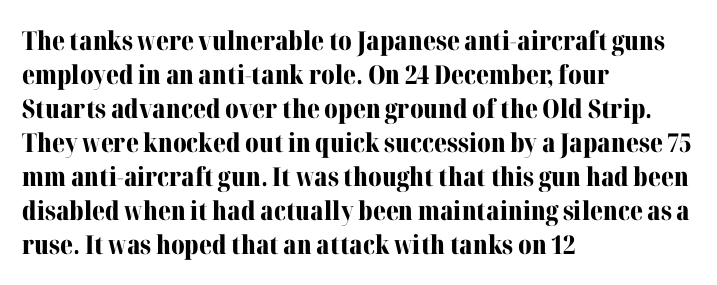
Typeset ragged right — the left edge is the straight one. Words float on clear page, feet unadorned. Vertically, the passage feels balanced, rows spaced as you'd expect. This sample uses plain, unmodified letter spacing. Summary of weight: heavy, a full bold. Characters remain perfectly vertical along every line.
